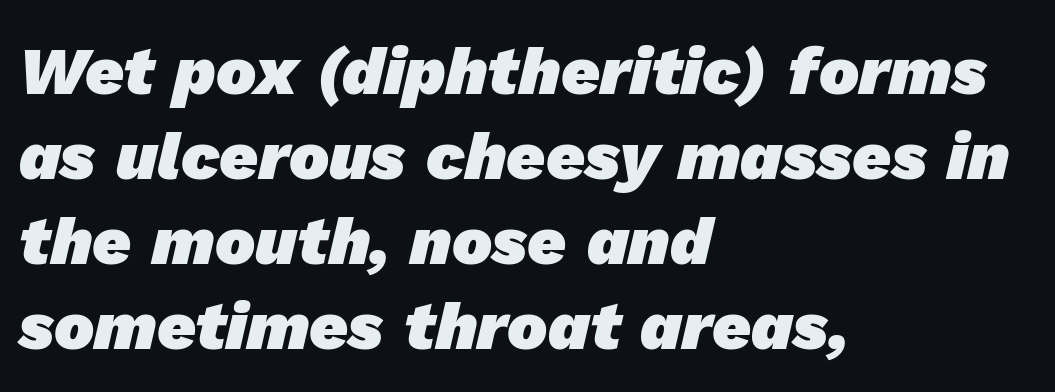
Q: Is the text bold? A: Yes.
Q: Is the typeface a serif or a sans-serif typeface? A: Sans-serif.
Q: Is the text underlined? A: No.
Q: How is the paragraph aligned? A: Left-aligned.
Q: Is the spacing between letters normal or unusually wide? A: Normal.
Q: Is the spacing between lines tight, normal or loose? A: Normal.
Q: Width (condensed, normal, or wide)? A: Normal.
Q: Stroke contrast? A: Low.
Q: x-height? A: Medium.
Q: Monospaced? A: No.
